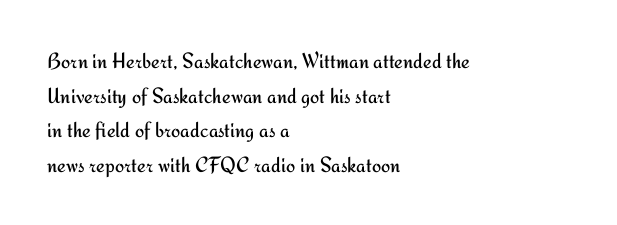
Q: Is the text bold? A: No.
Q: Is the text italic (slanted)? A: No, it is upright.
Q: Is the text underlined? A: No.
Q: How is the paragraph aligned? A: Left-aligned.
Q: Is the spacing between letters normal or unusually wide? A: Normal.
Q: Is the spacing between lines tight, normal or loose? A: Normal.
